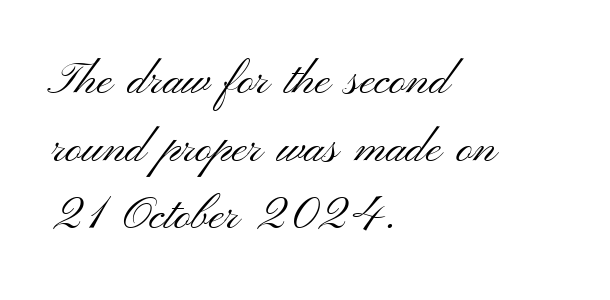
The image shows 46 px light, wide sans-serif type; set left-aligned, normal line spacing (1.47x), normal letter spacing, not underlined; medium stroke contrast and a small x-height.
